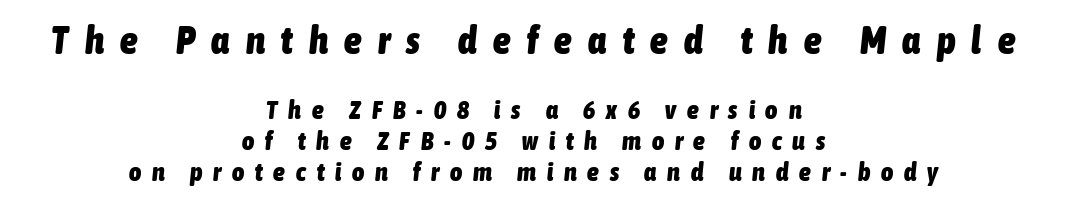
{"italic": "yes", "lean": "right", "slant_degrees": 6, "bold": "yes", "weight": "heavy", "width": "condensed", "stroke_contrast": "low", "x_height": "medium", "monospaced": "no", "underline": "no", "align": "center", "line_spacing_ratio": 1.18, "letter_spacing": "wide", "letter_spacing_em": 0.42, "larger_block": "first", "size_ratio": 1.5, "glyph_px": 39}
